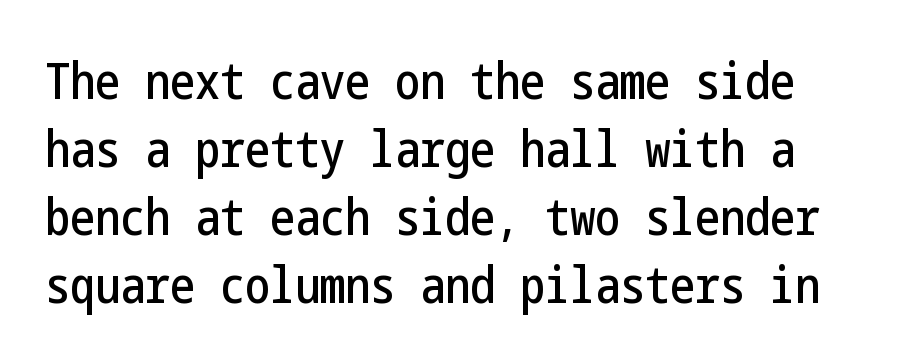
{"serif": "no", "italic": "no", "width": "condensed", "stroke_contrast": "low", "x_height": "medium", "underline": "no", "line_spacing": "normal", "line_spacing_ratio": 1.36, "letter_spacing": "normal", "letter_spacing_em": 0.0, "glyph_px": 50}
